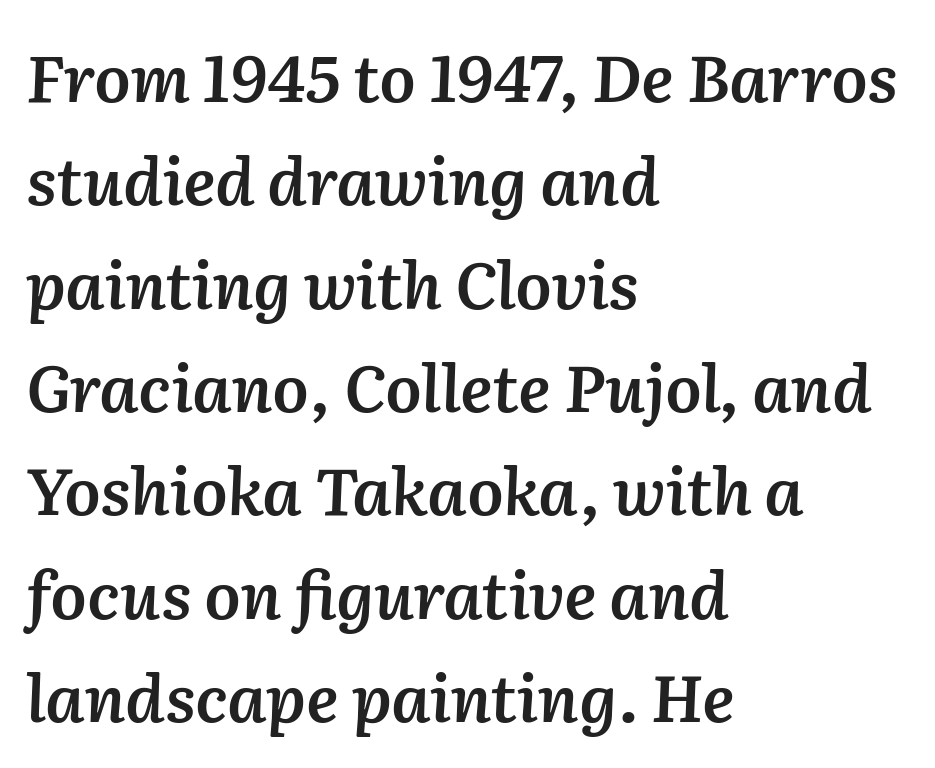
Q: Is the text bold? A: Semi-bold.
Q: Is the text italic (slanted)? A: Yes, it leans right by about 2 degrees.
Q: Is the text underlined? A: No.
Q: How is the paragraph aligned? A: Left-aligned.
Q: Is the spacing between letters normal or unusually wide? A: Normal.
Q: Is the spacing between lines tight, normal or loose? A: Normal.
Q: Width (condensed, normal, or wide)? A: Normal.
Q: Stroke contrast? A: Medium.
Q: x-height? A: Medium.
Q: Monospaced? A: No.
